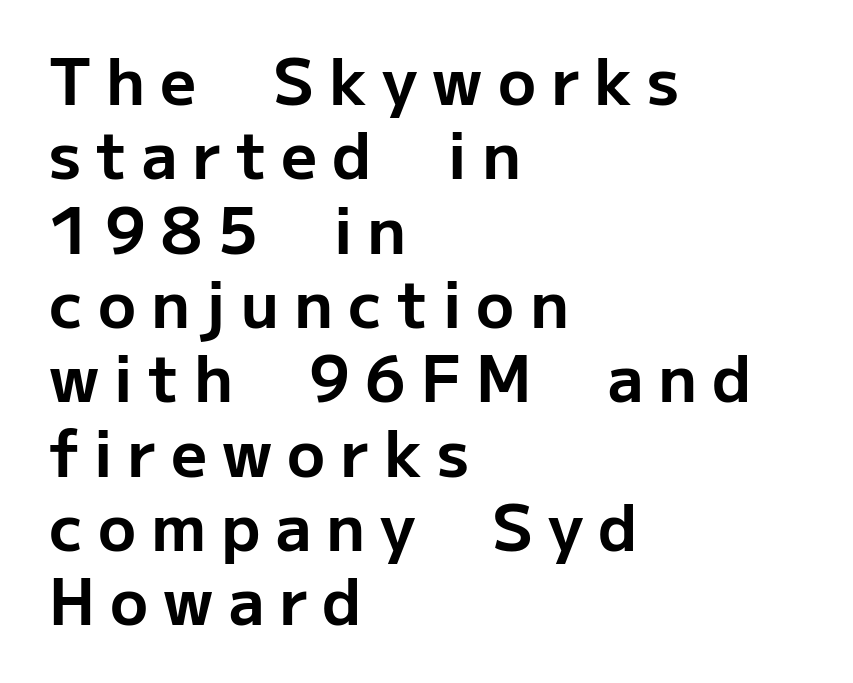
The image shows 63 px bold sans-serif type, upright; set left-aligned, line spacing 1.18x, unusually wide letter spacing (+0.24 em), not underlined; low stroke contrast and a medium x-height.
